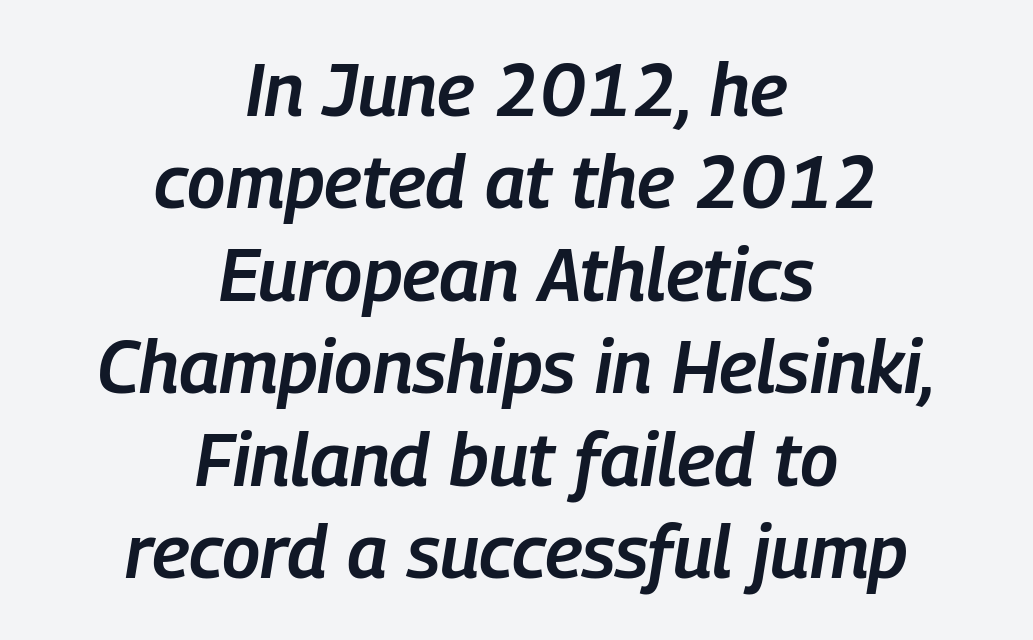
{"italic": "yes", "lean": "right", "slant_degrees": 9, "bold": "semi", "weight": "semibold", "width": "condensed", "stroke_contrast": "low", "x_height": "medium", "monospaced": "no", "underline": "no", "align": "center", "line_spacing": "normal", "line_spacing_ratio": 1.25, "letter_spacing": "normal", "letter_spacing_em": 0.0, "glyph_px": 74}
